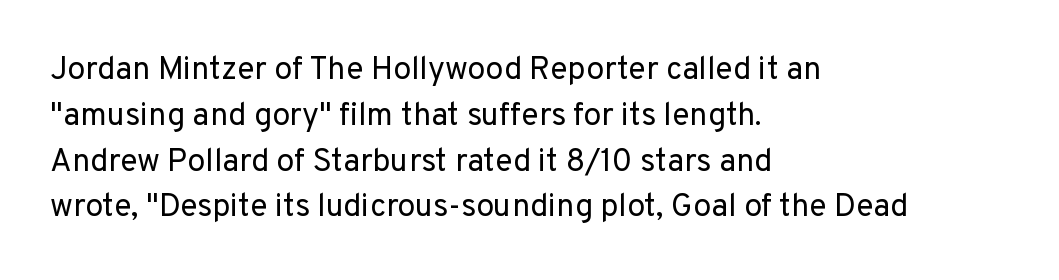
{"serif": "no", "italic": "no", "bold": "no", "weight": "regular", "width": "normal", "stroke_contrast": "low", "x_height": "medium", "monospaced": "no", "underline": "no", "align": "left", "line_spacing": "normal", "line_spacing_ratio": 1.43, "letter_spacing": "normal", "letter_spacing_em": 0.0, "glyph_px": 32}
